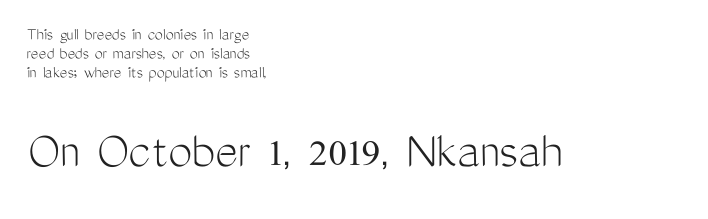
Does the copy run flush right? No — it runs flush left. This sample has the flowing, uneven cadence of proportional lettering. The emphasis by scale lands on block number two, below. Does the leading feel generous? Not at all — it's pinched. I'd call this a sans setting — the letters go barefoot.
